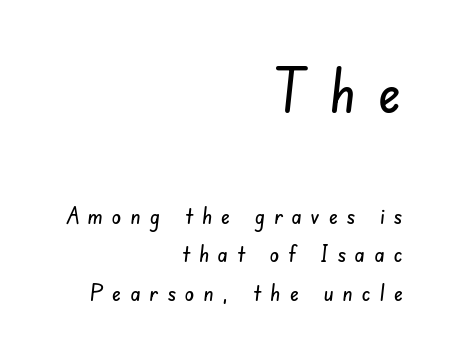
Q: Is the typeface a serif or a sans-serif typeface? A: Sans-serif.
Q: Is the text underlined? A: No.
Q: How is the paragraph aligned? A: Right-aligned.
Q: Is the spacing between letters normal or unusually wide? A: Unusually wide.
Q: Is the spacing between lines tight, normal or loose? A: Normal.
Q: Which block of text is set in a larger size, the first (top) or the second (bottom)? A: The first (top) one.
Q: Width (condensed, normal, or wide)? A: Condensed.
Q: Stroke contrast? A: Low.
Q: x-height? A: Small.
Q: Monospaced? A: No.
